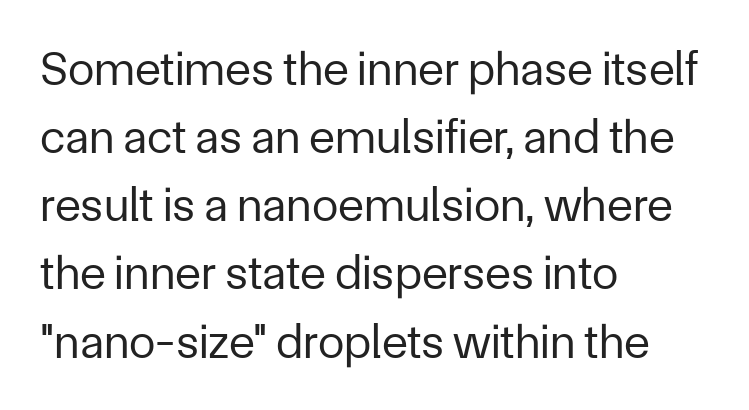
Q: Is the text bold? A: No.
Q: Is the text italic (slanted)? A: No, it is upright.
Q: Is the typeface a serif or a sans-serif typeface? A: Sans-serif.
Q: Is the text underlined? A: No.
Q: How is the paragraph aligned? A: Left-aligned.
Q: Is the spacing between letters normal or unusually wide? A: Normal.
Q: Is the spacing between lines tight, normal or loose? A: Normal.
Q: Width (condensed, normal, or wide)? A: Normal.
Q: Stroke contrast? A: Low.
Q: x-height? A: Medium.
Q: Monospaced? A: No.
